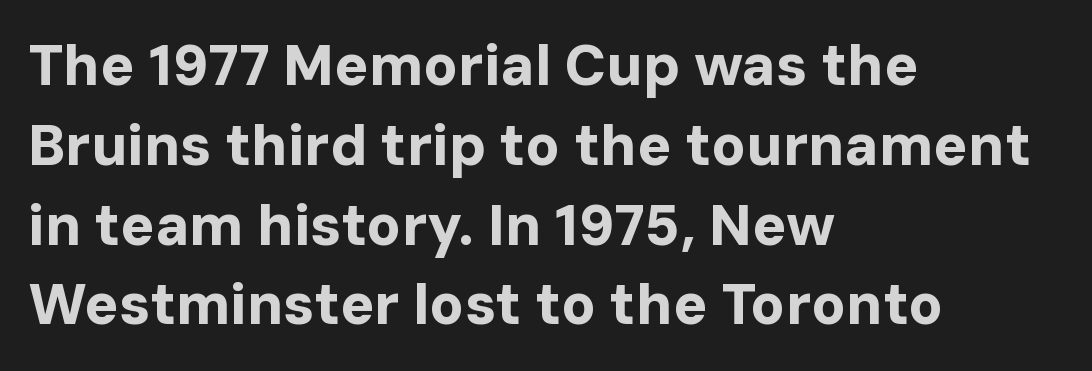
{"serif": "no", "italic": "no", "bold": "yes", "weight": "bold", "width": "normal", "stroke_contrast": "low", "x_height": "medium", "monospaced": "no", "underline": "no", "align": "left", "line_spacing": "normal", "line_spacing_ratio": 1.4, "letter_spacing": "normal", "letter_spacing_em": 0.0, "glyph_px": 57}
